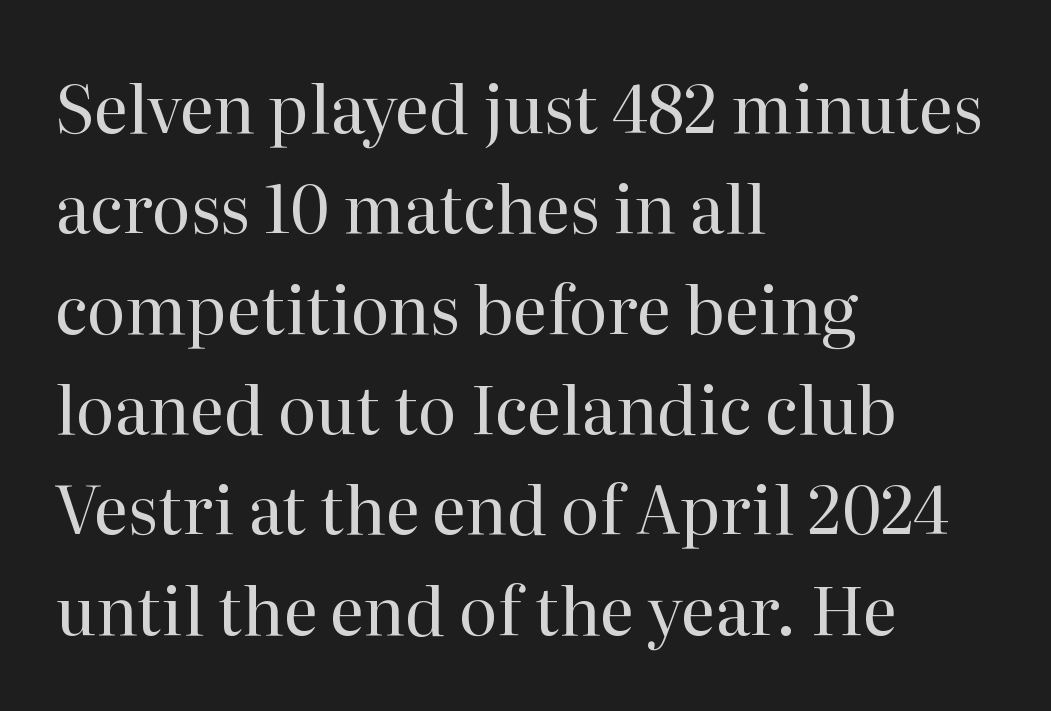
The image shows 66 px regular-weight serif type, upright; set left-aligned, normal line spacing (1.52x), normal letter spacing, not underlined; high stroke contrast and a medium x-height.
